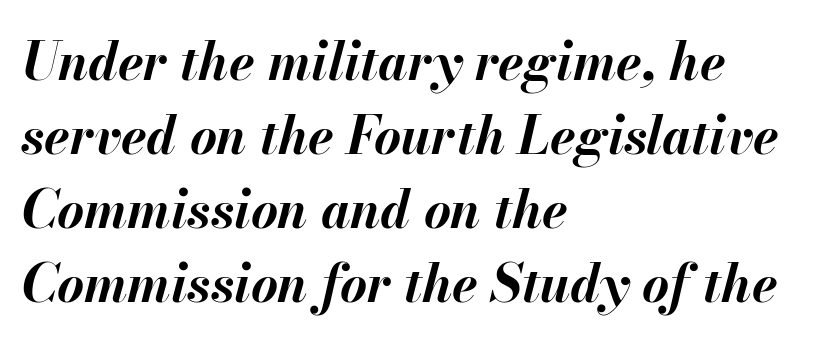
Q: Is the text bold? A: Yes.
Q: Is the text italic (slanted)? A: Yes, it leans right by about 13 degrees.
Q: Is the text underlined? A: No.
Q: How is the paragraph aligned? A: Left-aligned.
Q: Is the spacing between letters normal or unusually wide? A: Normal.
Q: Is the spacing between lines tight, normal or loose? A: Normal.
Q: Width (condensed, normal, or wide)? A: Normal.
Q: Stroke contrast? A: Medium.
Q: x-height? A: Small.
Q: Monospaced? A: No.
